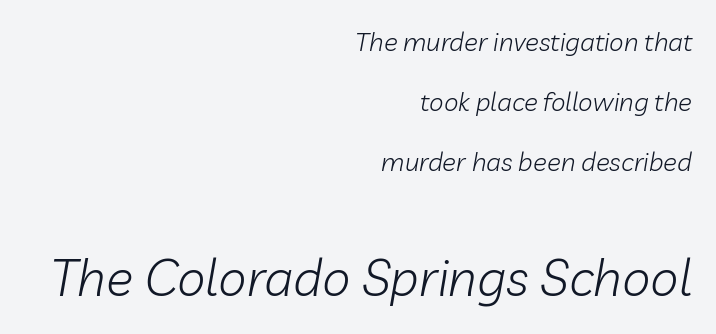
Each letter keeps its own natural width here, so spacing adapts to shape. Leading: increased. Reading top to bottom, the characters get bigger at the block break. The typesetting does not lean heavy: it is not bold.
